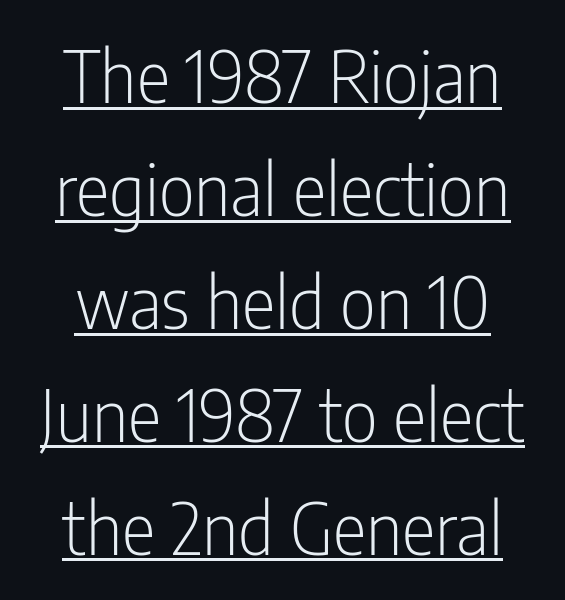
Q: Is the text bold? A: No.
Q: Is the text italic (slanted)? A: No, it is upright.
Q: Is the typeface a serif or a sans-serif typeface? A: Sans-serif.
Q: Is the text underlined? A: Yes.
Q: Is the spacing between letters normal or unusually wide? A: Normal.
Q: Is the spacing between lines tight, normal or loose? A: Normal.
Q: Width (condensed, normal, or wide)? A: Condensed.
Q: Stroke contrast? A: Low.
Q: x-height? A: Medium.
Q: Monospaced? A: No.
